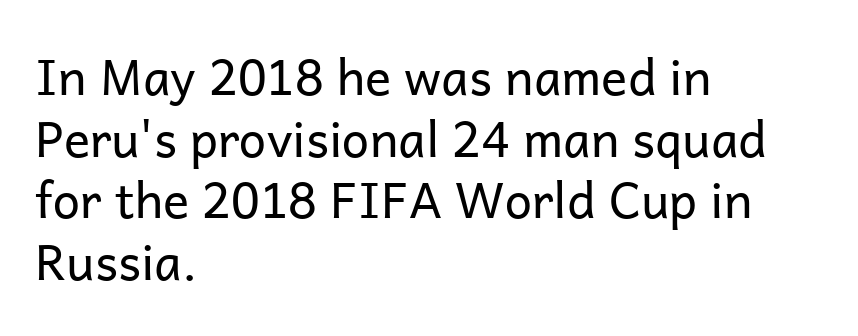
{"serif": "no", "italic": "no", "bold": "no", "weight": "regular", "width": "normal", "stroke_contrast": "low", "x_height": "medium", "monospaced": "no", "underline": "no", "align": "left", "line_spacing": "normal", "line_spacing_ratio": 1.26, "letter_spacing": "normal", "letter_spacing_em": 0.0, "glyph_px": 49}
